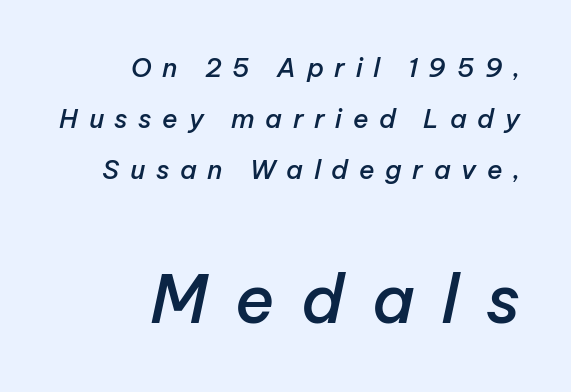
Vertical spacing — loose. The lines are quadded right. The typesetting leans somewhat heavy: a semibold. Designer's note — italics engaged.
